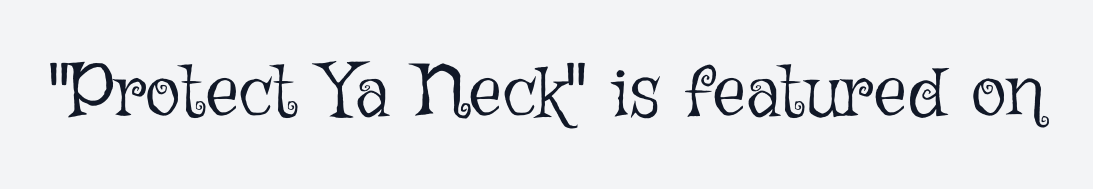
This sample has the flowing, uneven cadence of proportional lettering. The space beneath each line is pristine and unruled. The characters are drawn with everyday or finer stroke widths. Every character sits straight up, as roman type does. What stands out about the letter spacing? Nothing — it is the standard amount.
